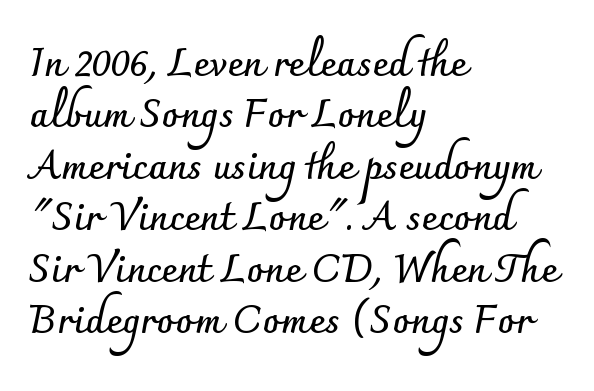
Q: Is the text bold? A: Yes.
Q: Is the text italic (slanted)? A: Yes.
Q: Is the typeface a serif or a sans-serif typeface? A: Sans-serif.
Q: Is the text underlined? A: No.
Q: How is the paragraph aligned? A: Left-aligned.
Q: Is the spacing between letters normal or unusually wide? A: Normal.
Q: Is the spacing between lines tight, normal or loose? A: Normal.
Q: Width (condensed, normal, or wide)? A: Normal.
Q: Stroke contrast? A: Low.
Q: x-height? A: Small.
Q: Monospaced? A: No.
